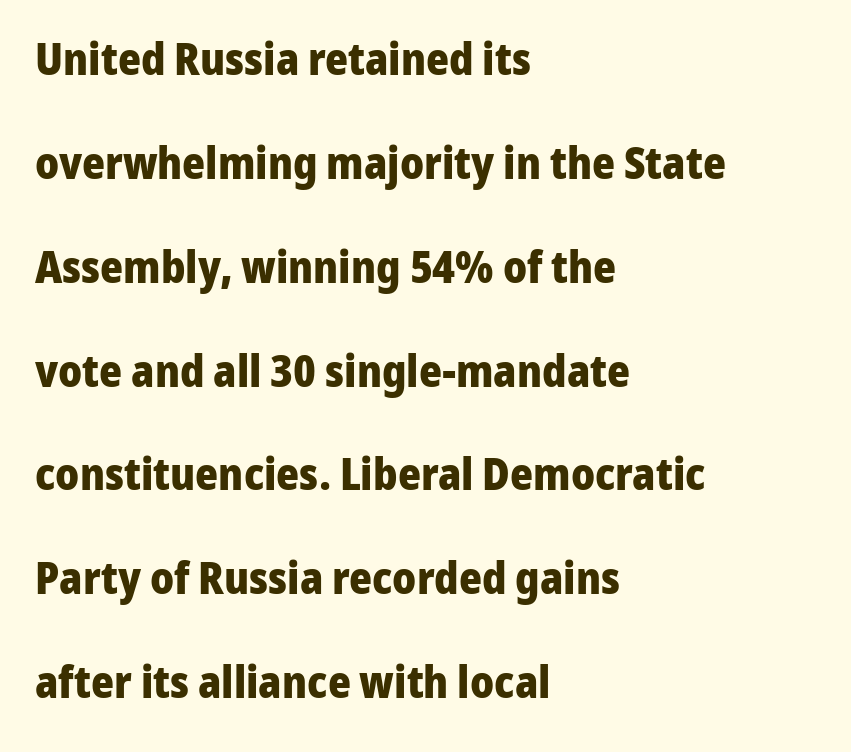
{"serif": "no", "italic": "no", "bold": "yes", "weight": "heavy", "width": "normal", "stroke_contrast": "low", "x_height": "medium", "monospaced": "no", "underline": "no", "align": "left", "line_spacing": "loose", "line_spacing_ratio": 2.36, "letter_spacing": "normal", "letter_spacing_em": 0.0, "glyph_px": 44}
